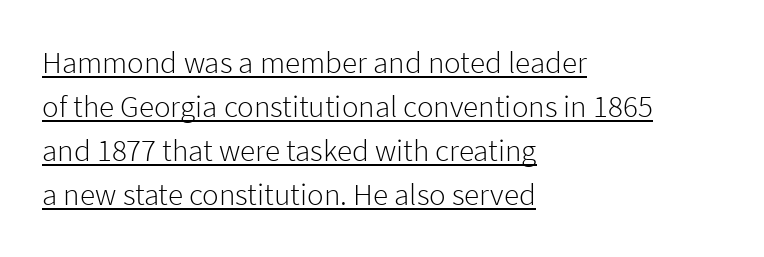
{"serif": "no", "italic": "no", "bold": "no", "weight": "light", "width": "normal", "stroke_contrast": "low", "x_height": "medium", "monospaced": "no", "underline": "yes", "align": "left", "line_spacing": "normal", "line_spacing_ratio": 1.42, "letter_spacing": "normal", "letter_spacing_em": 0.0, "glyph_px": 31}
